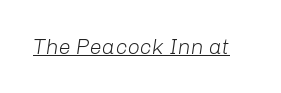
Q: Is the text bold? A: No.
Q: Is the text italic (slanted)? A: Yes, it leans right by about 8 degrees.
Q: Is the text underlined? A: Yes.
Q: Is the spacing between letters normal or unusually wide? A: Normal.
